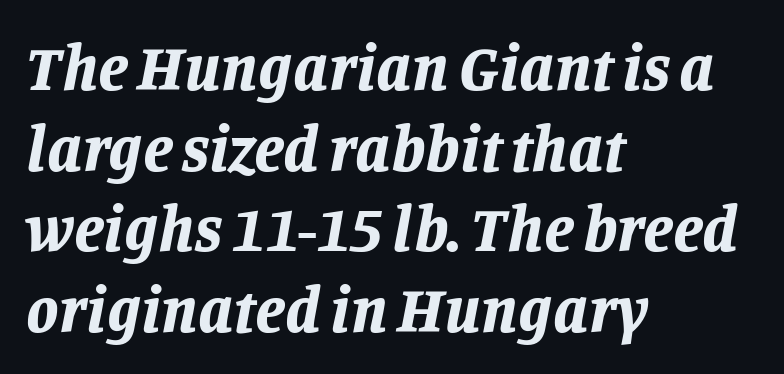
Q: Is the text bold? A: Yes.
Q: Is the text italic (slanted)? A: Yes, it leans right by about 11 degrees.
Q: Is the text underlined? A: No.
Q: How is the paragraph aligned? A: Left-aligned.
Q: Is the spacing between letters normal or unusually wide? A: Normal.
Q: Width (condensed, normal, or wide)? A: Normal.
Q: Stroke contrast? A: Low.
Q: x-height? A: Large.
Q: Monospaced? A: No.
